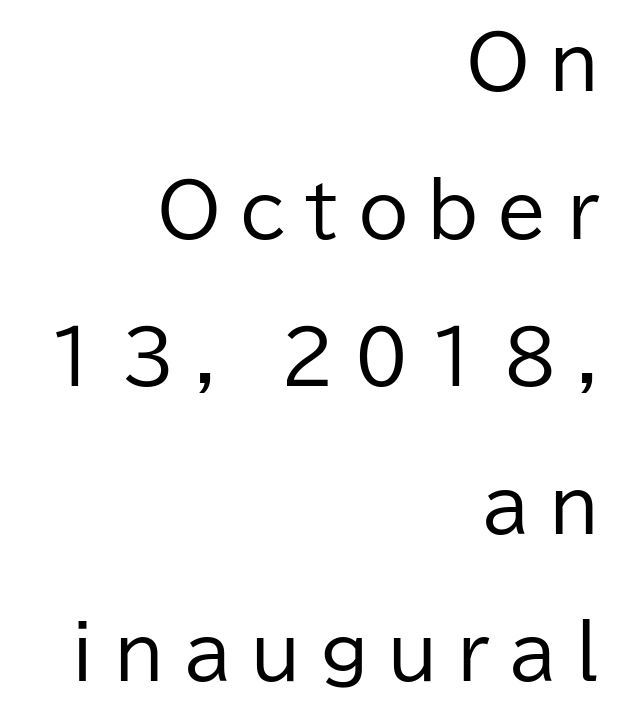
Q: Is the text bold? A: No.
Q: Is the text italic (slanted)? A: No, it is upright.
Q: Is the typeface a serif or a sans-serif typeface? A: Sans-serif.
Q: Is the text underlined? A: No.
Q: How is the paragraph aligned? A: Right-aligned.
Q: Is the spacing between letters normal or unusually wide? A: Unusually wide.
Q: Is the spacing between lines tight, normal or loose? A: Loose.
Q: Width (condensed, normal, or wide)? A: Normal.
Q: Stroke contrast? A: Low.
Q: x-height? A: Medium.
Q: Monospaced? A: No.
